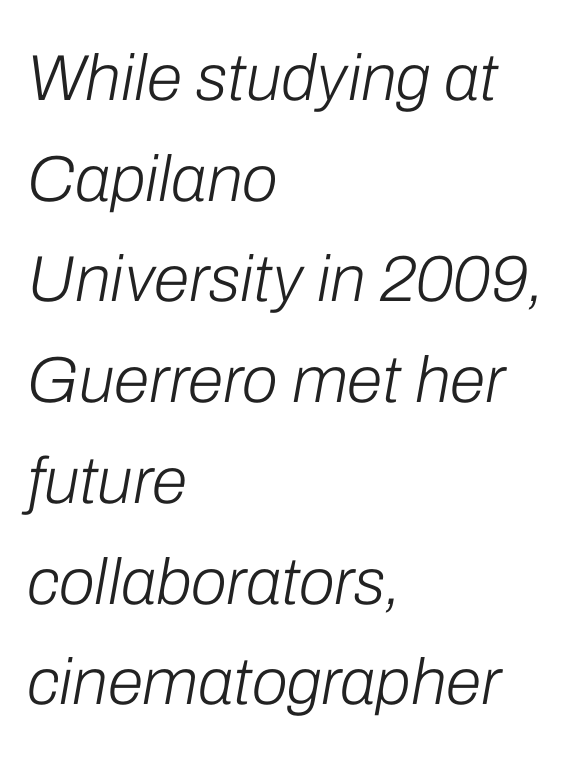
The space between consecutive lines is moderate. Inter-character spacing is left at the font's built-in metrics. Letters rest on an invisible, unmarked baseline. This sample has the flowing, uneven cadence of proportional lettering. Notice how the passage keeps a crisp vertical edge on the left only. Caption: face not bold, strokes unweighted.
